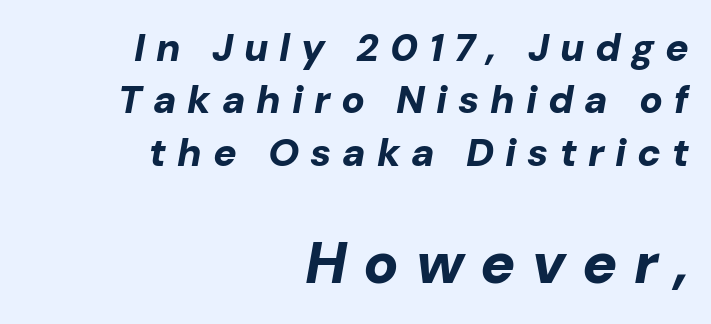
Q: Is the text bold? A: Yes.
Q: Is the text italic (slanted)? A: Yes, it leans right by about 10 degrees.
Q: Is the text underlined? A: No.
Q: How is the paragraph aligned? A: Right-aligned.
Q: Is the spacing between letters normal or unusually wide? A: Unusually wide.
Q: Is the spacing between lines tight, normal or loose? A: Normal.
Q: Which block of text is set in a larger size, the first (top) or the second (bottom)? A: The second (bottom) one.
Q: Width (condensed, normal, or wide)? A: Normal.
Q: Stroke contrast? A: Low.
Q: x-height? A: Medium.
Q: Monospaced? A: No.
